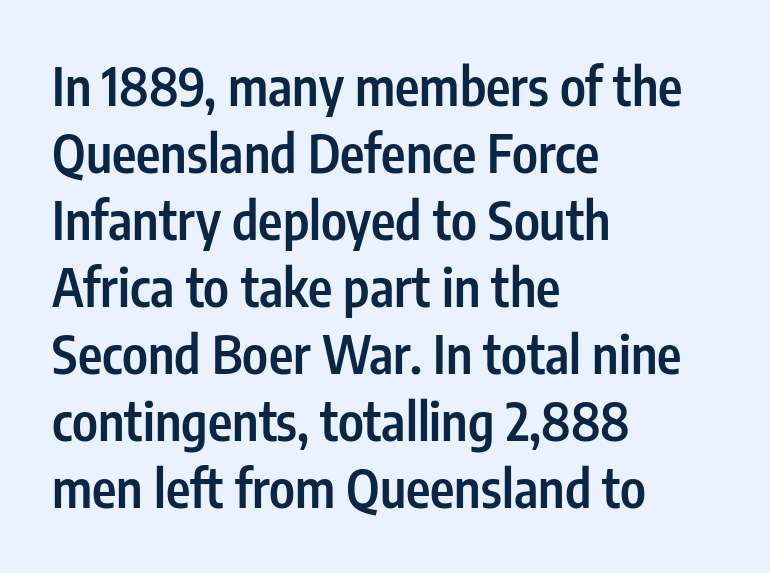
Q: Is the text bold? A: Semi-bold.
Q: Is the text italic (slanted)? A: No, it is upright.
Q: Is the typeface a serif or a sans-serif typeface? A: Sans-serif.
Q: Is the text underlined? A: No.
Q: How is the paragraph aligned? A: Left-aligned.
Q: Is the spacing between letters normal or unusually wide? A: Normal.
Q: Is the spacing between lines tight, normal or loose? A: Normal.
Q: Width (condensed, normal, or wide)? A: Condensed.
Q: Stroke contrast? A: Low.
Q: x-height? A: Medium.
Q: Monospaced? A: No.
